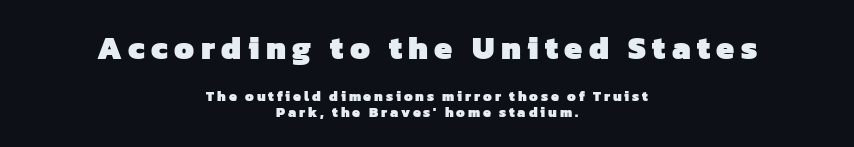
{"serif": "no", "bold": "yes", "weight": "heavy", "width": "normal", "stroke_contrast": "low", "x_height": "medium", "monospaced": "no", "underline": "no", "align": "center", "line_spacing": "tight", "line_spacing_ratio": 1.14, "letter_spacing": "wide", "letter_spacing_em": 0.2, "larger_block": "first", "size_ratio": 2.29, "glyph_px": 32}
